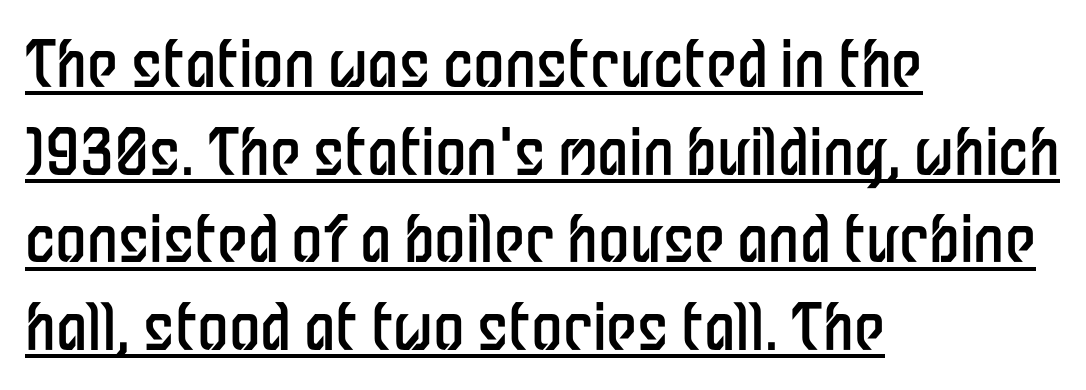
Character widths vary here, with narrow letters taking less room than wide ones. Style check: upright. Between one letter and the next there's only the usual sliver of space. Each stroke keeps to a modest, everyday thickness or less.
